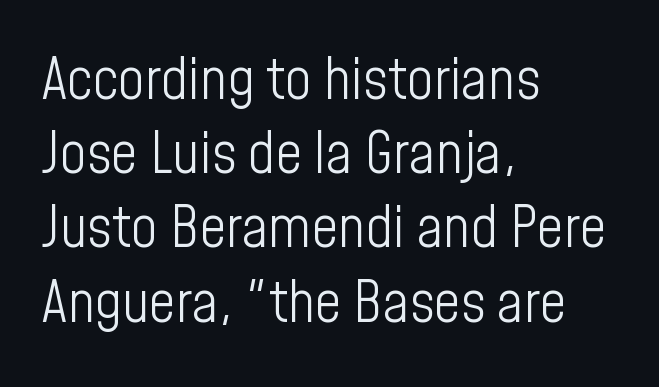
{"serif": "no", "italic": "no", "bold": "no", "weight": "light", "width": "condensed", "stroke_contrast": "low", "x_height": "medium", "monospaced": "no", "underline": "no", "align": "left", "line_spacing": "normal", "line_spacing_ratio": 1.28, "letter_spacing": "normal", "letter_spacing_em": 0.0, "glyph_px": 58}
